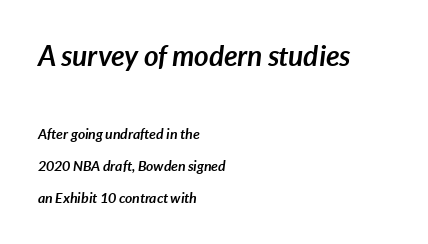
{"italic": "yes", "lean": "right", "slant_degrees": 7, "bold": "yes", "weight": "semibold", "width": "normal", "stroke_contrast": "low", "x_height": "medium", "monospaced": "no", "underline": "no", "align": "left", "line_spacing": "loose", "line_spacing_ratio": 2.29, "letter_spacing": "normal", "letter_spacing_em": 0.0, "larger_block": "first", "size_ratio": 2.0, "glyph_px": 28}
